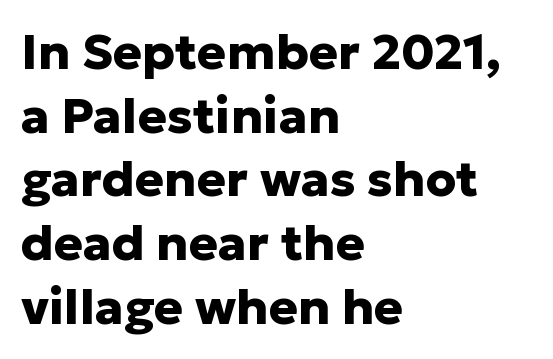
Rows of type keep a routine distance in the vertical direction. You could not count columns in this text — the font is proportionally spaced. You can tell it's not italic because the verticals are truly vertical. Underline: absent.
